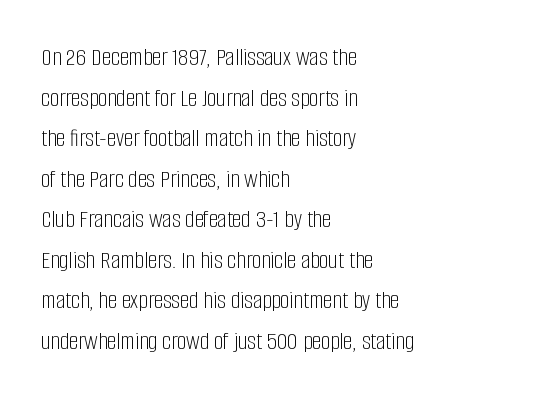
Q: Is the text bold? A: No.
Q: Is the text italic (slanted)? A: No, it is upright.
Q: Is the text underlined? A: No.
Q: How is the paragraph aligned? A: Left-aligned.
Q: Is the spacing between letters normal or unusually wide? A: Normal.
Q: Is the spacing between lines tight, normal or loose? A: Normal.
